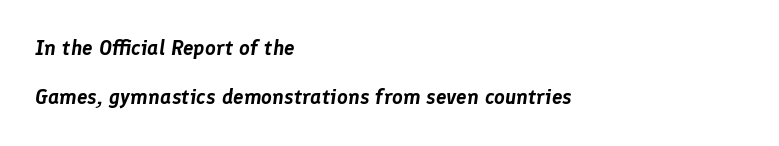
Which margin do the lines hug? The left one — the right edge is uneven. Summary of vertical rhythm: relaxed, with wide interline spacing. An italicized treatment has been applied to the whole sample. Compared with typical body copy, the letter spacing here is the same.
